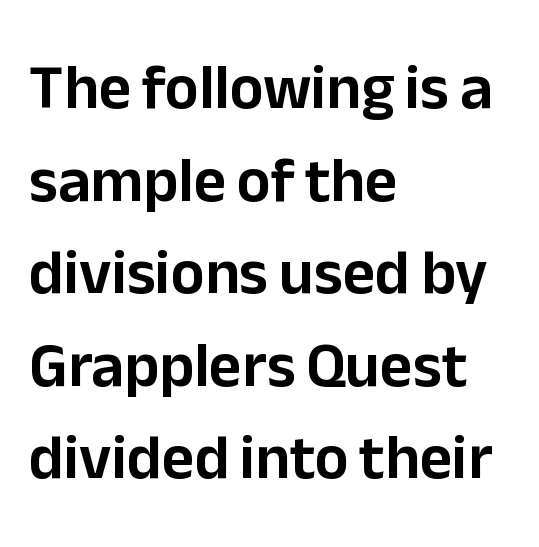
The letters sit at their default tracking, neither squeezed nor spread. The passage shown is not underscored anywhere. Each letter keeps its own natural width here, so spacing adapts to shape. These lines were composed using upright roman letters. No feet cap the strokes, marking this as sans-serif type. Horizontal alignment here is leftward, the default for most running prose.
